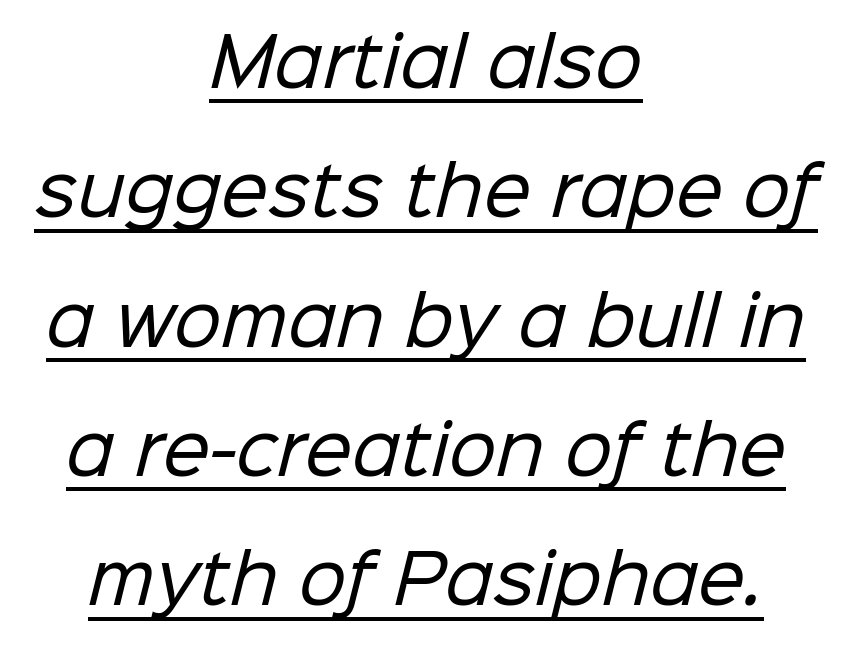
{"serif": "no", "bold": "no", "weight": "regular", "width": "normal", "stroke_contrast": "low", "x_height": "medium", "monospaced": "no", "underline": "yes", "align": "center", "line_spacing": "loose", "line_spacing_ratio": 1.93, "letter_spacing": "normal", "letter_spacing_em": 0.0, "glyph_px": 67}
